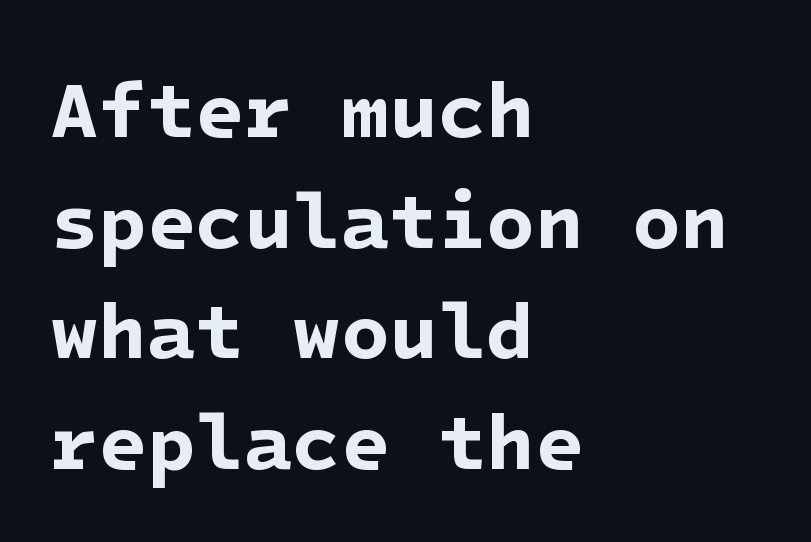
The characters look thick and weighty, a clear bold. The leading is moderate, giving the passage an even texture. Nope, no serifs anywhere on these letters. These lines keep a tight, regular rhythm from letter to letter. Letters rest on an invisible, unmarked baseline. Reading down the block, your eye returns to a fixed left position each line.
